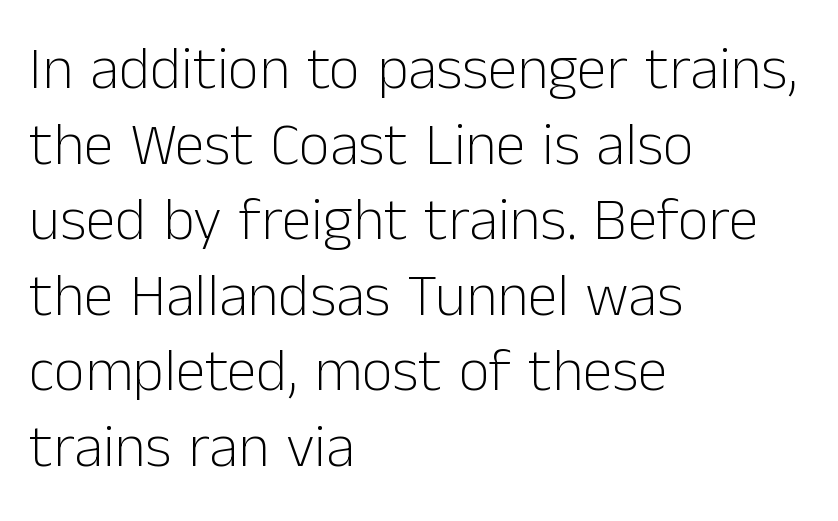
Visually the block forms a straight wall on the left and a jagged coastline on the right. The typesetting does not lean heavy: it is not bold. The horizontal fit of the characters is conventional and even. It's the straight-up-and-down kind of type.
